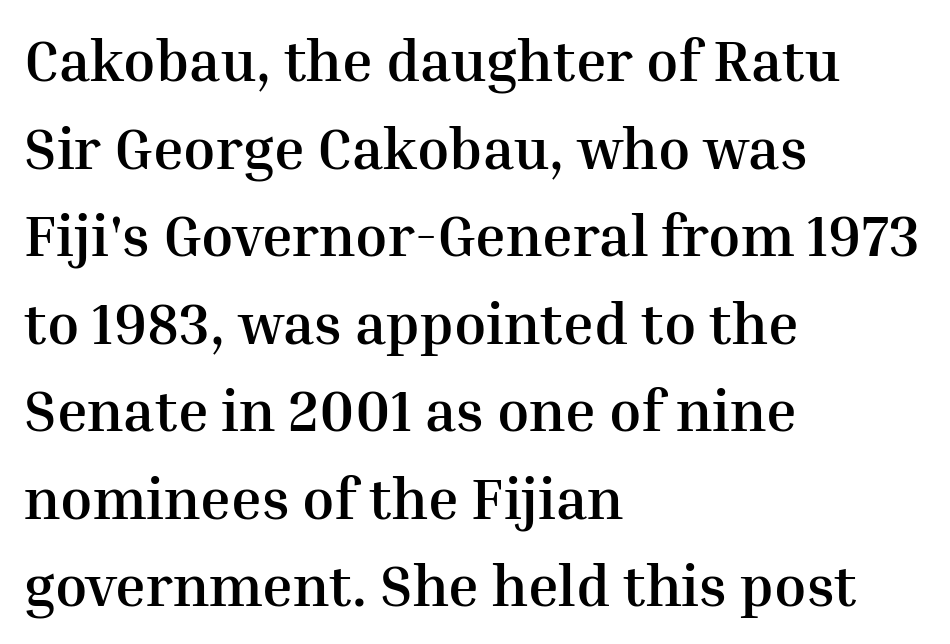
The image shows 58 px semibold serif type, upright; set left-aligned, normal line spacing (1.51x), normal letter spacing, not underlined; medium stroke contrast and a medium x-height.
